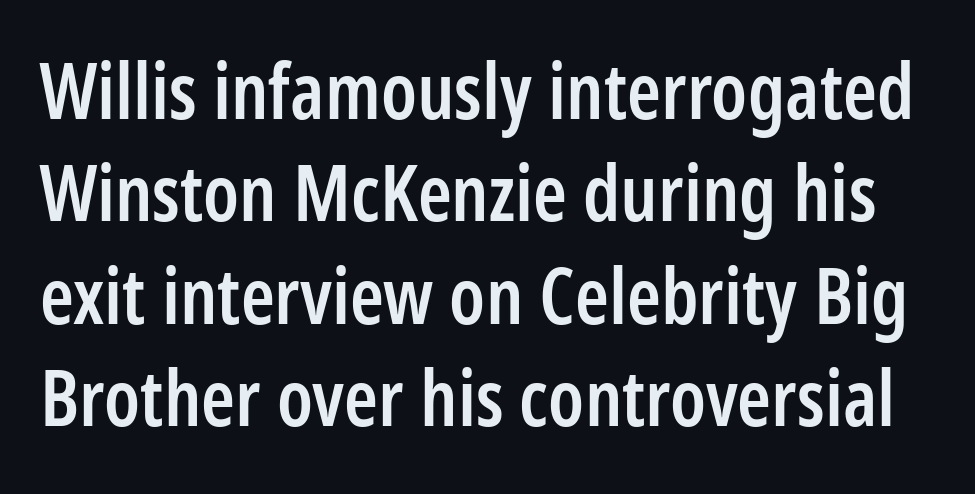
Beneath every word, the page is bare. Summary of weight: moderately heavy, a semibold. The passage shown stacks its lines at a standard gap. A typesetter would label this face a sans. Proportional: the letters do not fall into vertical columns.
